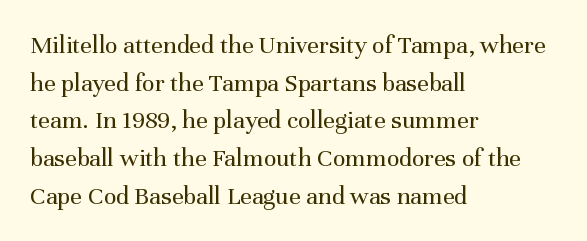
The image shows 26 px text type, upright; set left-aligned, normal line spacing (1.45x), normal letter spacing, not underlined.
